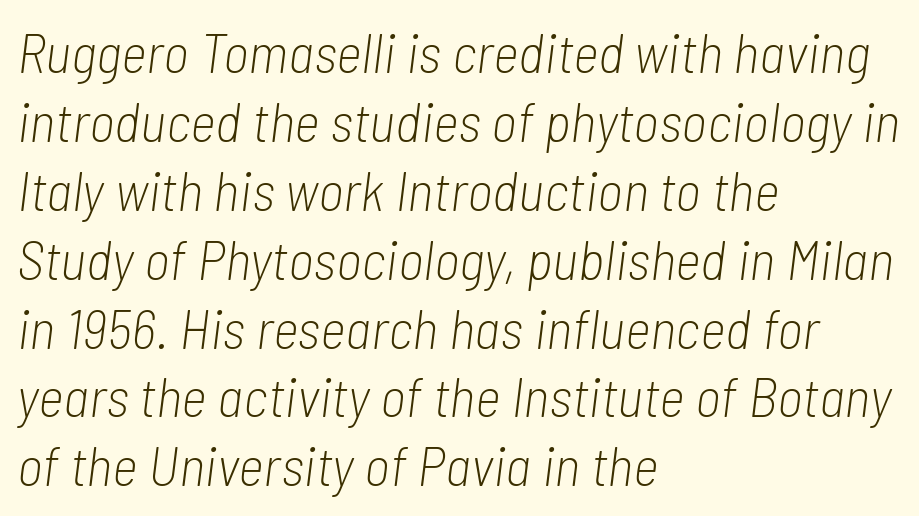
The image shows 56 px light, condensed type, italic (leaning right); set left-aligned, line spacing 1.23x, normal letter spacing, not underlined; low stroke contrast and a medium x-height.
